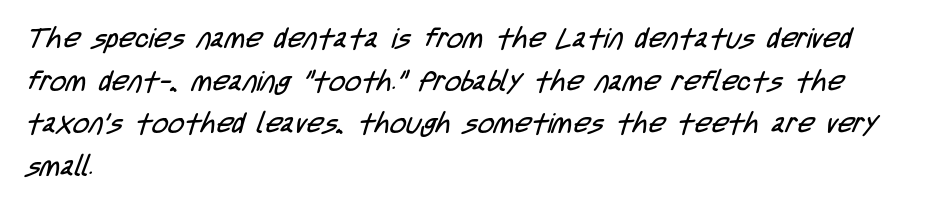
Q: Is the text bold? A: No.
Q: Is the typeface a serif or a sans-serif typeface? A: Sans-serif.
Q: Is the text underlined? A: No.
Q: How is the paragraph aligned? A: Left-aligned.
Q: Is the spacing between letters normal or unusually wide? A: Normal.
Q: Is the spacing between lines tight, normal or loose? A: Normal.
Q: Width (condensed, normal, or wide)? A: Condensed.
Q: Stroke contrast? A: Low.
Q: x-height? A: Large.
Q: Monospaced? A: No.
